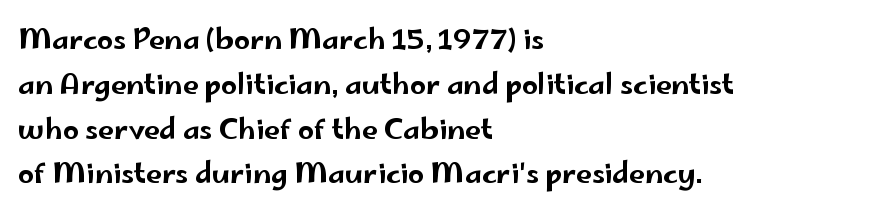
{"serif": "no", "italic": "no", "width": "wide", "stroke_contrast": "low", "x_height": "small", "monospaced": "no", "underline": "no", "align": "left", "line_spacing": "normal", "line_spacing_ratio": 1.6, "letter_spacing": "normal", "letter_spacing_em": 0.0, "glyph_px": 28}
